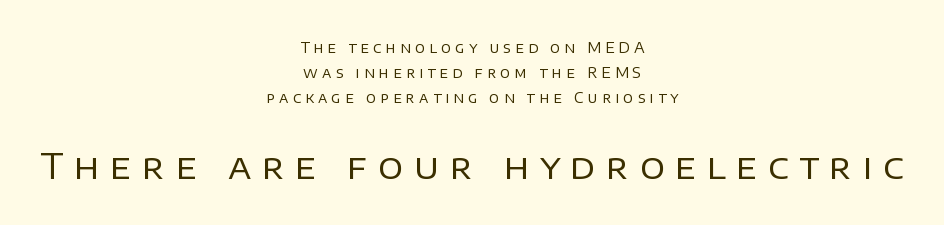
{"serif": "no", "italic": "no", "bold": "no", "weight": "regular", "width": "normal", "stroke_contrast": "low", "x_height": "large", "monospaced": "no", "underline": "no", "align": "center", "line_spacing_ratio": 1.8, "letter_spacing": "wide", "letter_spacing_em": 0.3, "larger_block": "second", "size_ratio": 2.5, "glyph_px": 35}
